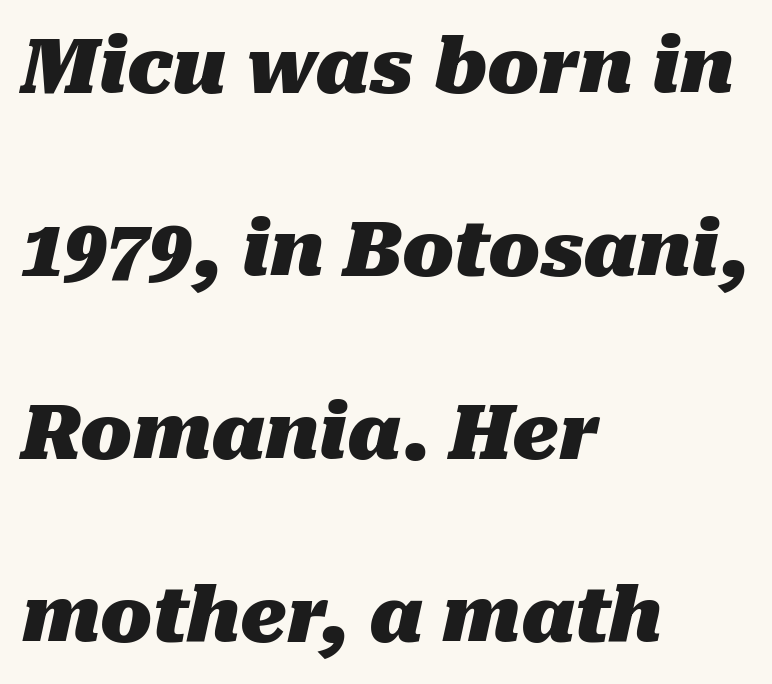
Q: Is the text bold? A: Yes.
Q: Is the text italic (slanted)? A: Yes, it leans right by about 10 degrees.
Q: Is the text underlined? A: No.
Q: How is the paragraph aligned? A: Left-aligned.
Q: Is the spacing between letters normal or unusually wide? A: Normal.
Q: Is the spacing between lines tight, normal or loose? A: Loose.
Q: Width (condensed, normal, or wide)? A: Normal.
Q: Stroke contrast? A: Medium.
Q: x-height? A: Medium.
Q: Monospaced? A: No.
